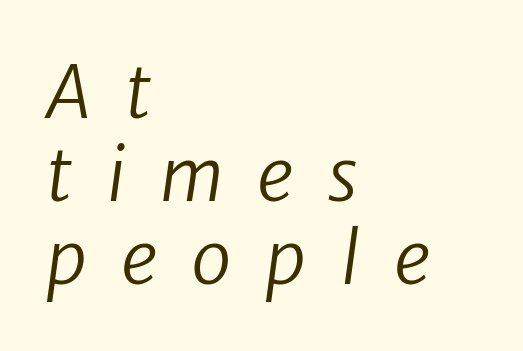
This reads as an unemphasized weight, regular at the heaviest. A typesetter would label this face a sans. Each letter keeps its own natural width here, so spacing adapts to shape. The specimen omits any rule beneath the text block's lines. Horizontal alignment here is leftward, the default for most running prose. Students, observe: this is what under-led, compact text looks like.
